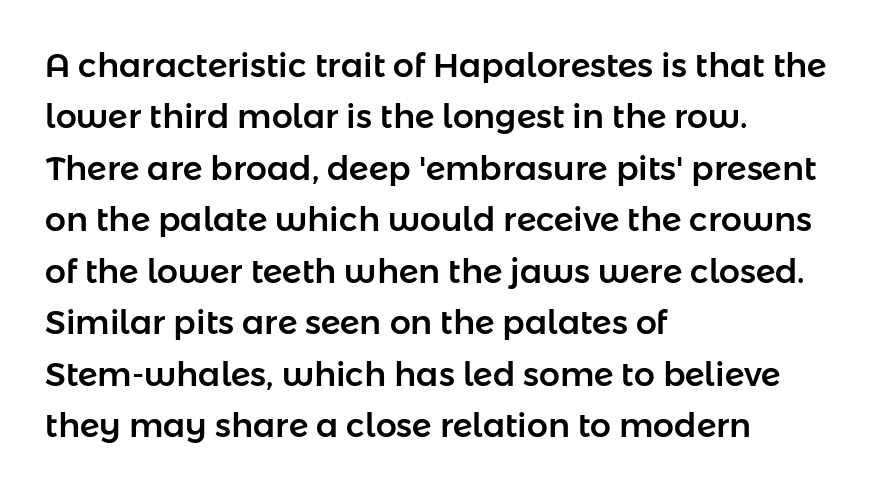
Descenders are the only things crossing below the line. Looks like regular typesetting: each glyph gets only the width it needs. Tracking value appears to be zero — textbook default spacing. A classic flush-left, rag-right setting is used for this passage. Nope, no serifs anywhere on these letters. Posture: vertical.
